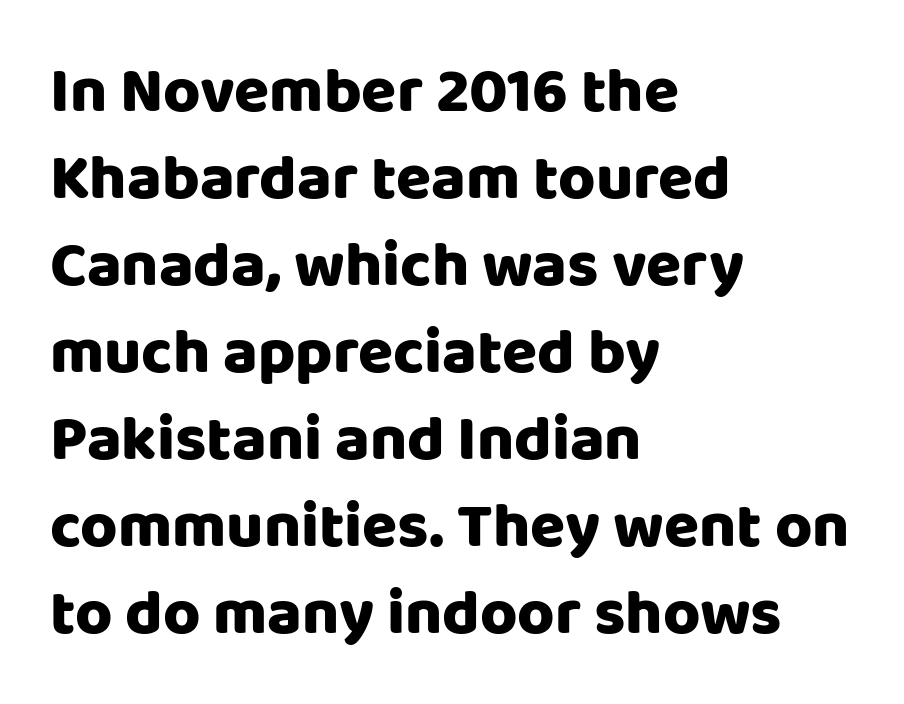
Q: Is the text italic (slanted)? A: No, it is upright.
Q: Is the typeface a serif or a sans-serif typeface? A: Sans-serif.
Q: Is the text underlined? A: No.
Q: How is the paragraph aligned? A: Left-aligned.
Q: Is the spacing between letters normal or unusually wide? A: Normal.
Q: Is the spacing between lines tight, normal or loose? A: Normal.
Q: Width (condensed, normal, or wide)? A: Normal.
Q: Stroke contrast? A: Low.
Q: x-height? A: Large.
Q: Monospaced? A: No.
